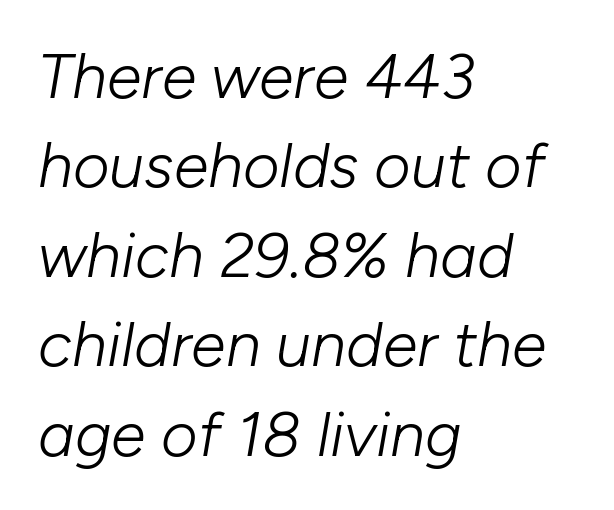
{"italic": "yes", "lean": "right", "slant_degrees": 10, "bold": "no", "weight": "light", "width": "normal", "stroke_contrast": "low", "x_height": "medium", "monospaced": "no", "underline": "no", "align": "left", "line_spacing": "normal", "line_spacing_ratio": 1.42, "letter_spacing": "normal", "letter_spacing_em": 0.0, "glyph_px": 63}
